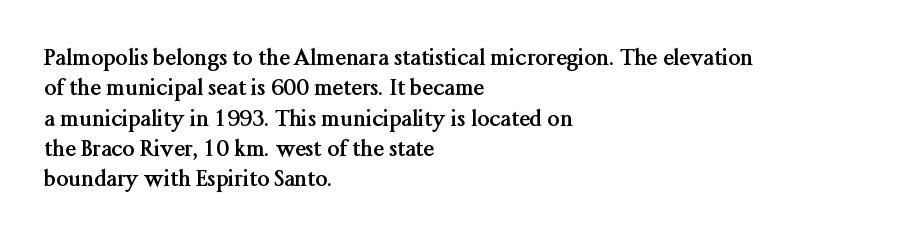
The paragraph shown leans on its left margin. The glyphs have the mass of a bold cut. How are the letters spaced? Ordinarily, with no added tracking. This sample uses an upright cut, with every glyph sitting square on the baseline.
